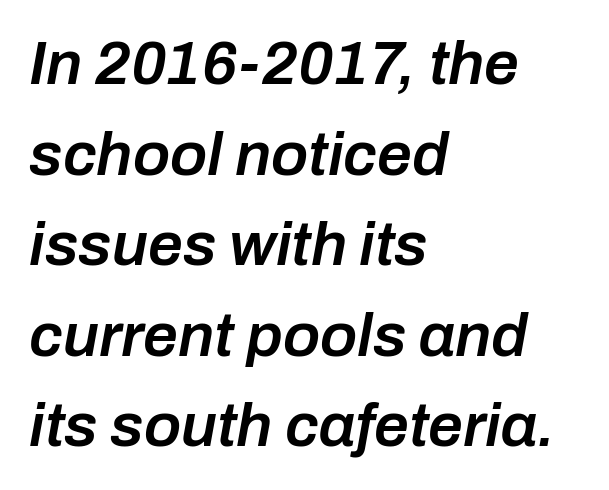
The image shows 62 px semibold type, italic (leaning right); set left-aligned, normal line spacing (1.46x), normal letter spacing, not underlined; low stroke contrast and a medium x-height.
